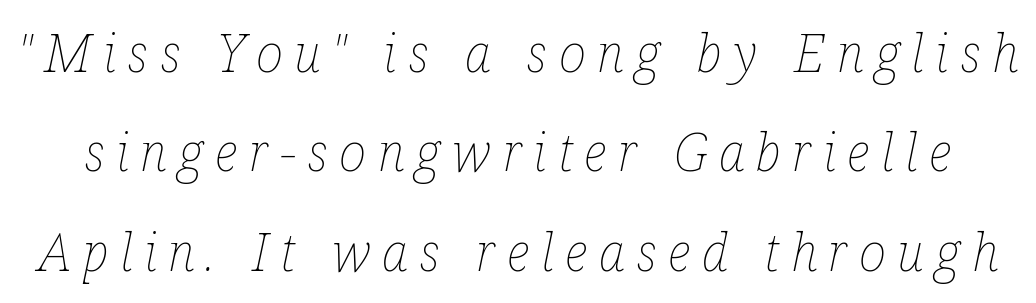
{"italic": "yes", "lean": "right", "slant_degrees": 12, "bold": "no", "weight": "thin", "width": "condensed", "stroke_contrast": "low", "x_height": "medium", "monospaced": "no", "underline": "no", "line_spacing": "loose", "line_spacing_ratio": 1.91, "letter_spacing": "wide", "letter_spacing_em": 0.22, "glyph_px": 52}
